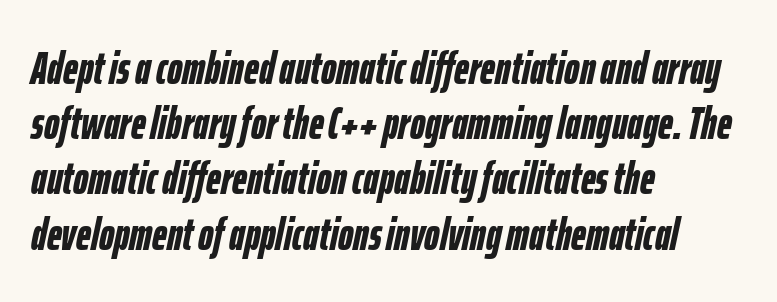
Style check: oblique. Check the space under the baseline: it is left empty. Looks like regular typesetting: each glyph gets only the width it needs. The paragraph has a hard left edge and a soft right edge. Strokes here are thick enough to call this a true bold.
